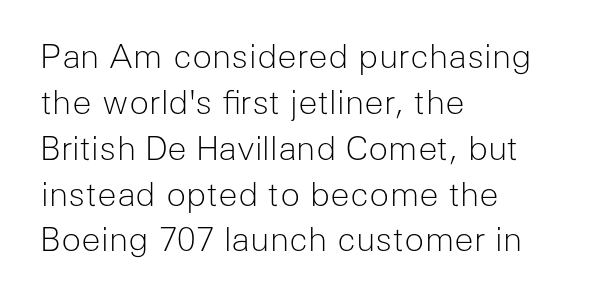
{"serif": "no", "italic": "no", "bold": "no", "weight": "light", "width": "normal", "stroke_contrast": "low", "x_height": "medium", "monospaced": "no", "underline": "no", "align": "left", "line_spacing": "normal", "line_spacing_ratio": 1.39, "letter_spacing": "normal", "letter_spacing_em": 0.0, "glyph_px": 33}
